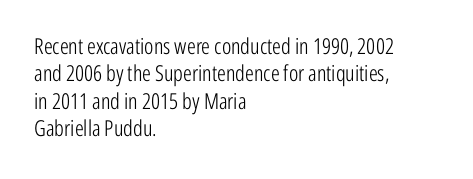
{"italic": "no", "bold": "no", "underline": "no", "align": "left", "line_spacing_ratio": 1.24, "letter_spacing": "normal", "letter_spacing_em": 0.0, "glyph_px": 22}
